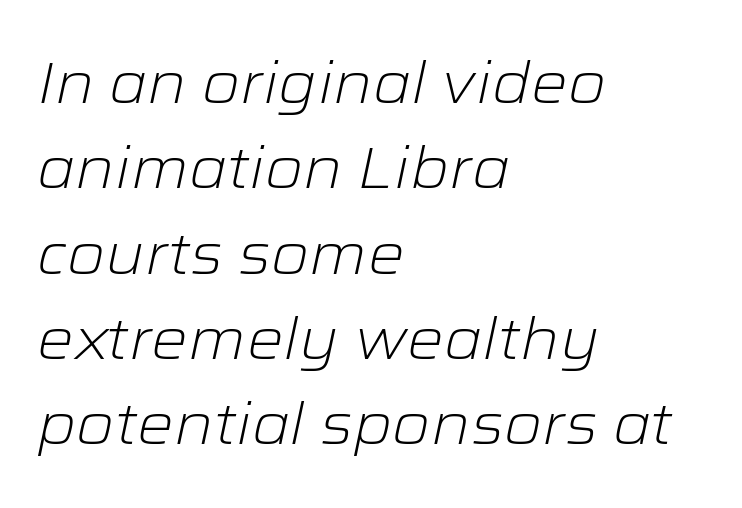
The image shows 58 px light, wide type, italic (leaning right); set left-aligned, normal line spacing (1.47x), normal letter spacing, not underlined; low stroke contrast and a medium x-height.
